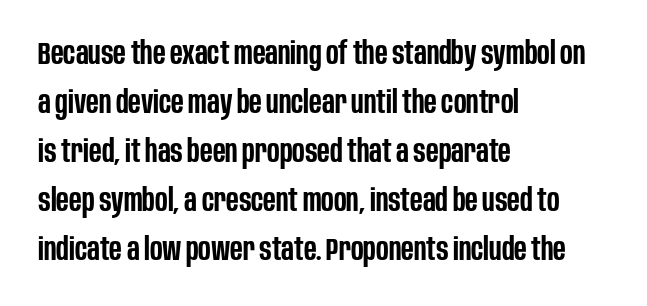
{"serif": "no", "italic": "no", "bold": "semi", "weight": "semibold", "width": "condensed", "stroke_contrast": "low", "x_height": "large", "monospaced": "no", "underline": "no", "align": "left", "line_spacing": "normal", "line_spacing_ratio": 1.53, "letter_spacing": "normal", "letter_spacing_em": 0.0, "glyph_px": 32}
